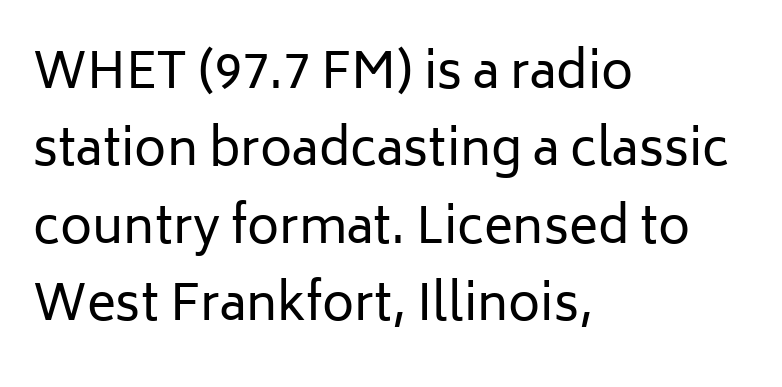
Q: Is the text bold? A: No.
Q: Is the text italic (slanted)? A: No, it is upright.
Q: Is the typeface a serif or a sans-serif typeface? A: Sans-serif.
Q: Is the text underlined? A: No.
Q: How is the paragraph aligned? A: Left-aligned.
Q: Is the spacing between letters normal or unusually wide? A: Normal.
Q: Is the spacing between lines tight, normal or loose? A: Normal.
Q: Width (condensed, normal, or wide)? A: Normal.
Q: Stroke contrast? A: Low.
Q: x-height? A: Medium.
Q: Monospaced? A: No.
